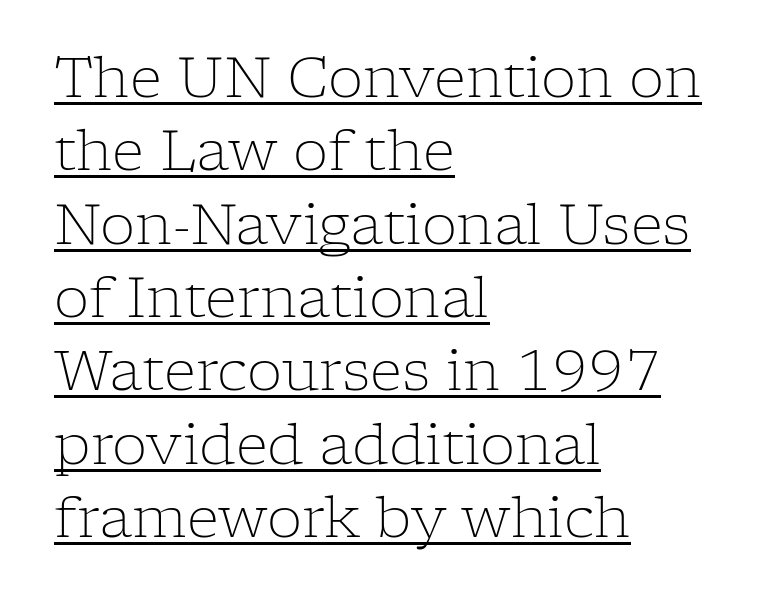
The image shows 56 px light serif type, upright; set left-aligned, normal line spacing (1.31x), normal letter spacing, underlined; low stroke contrast and a medium x-height.
